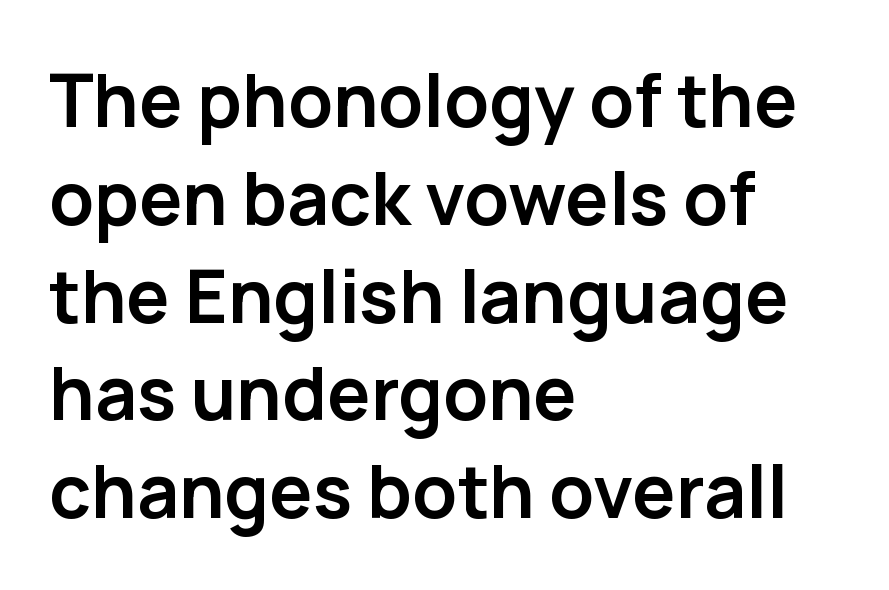
The image shows 73 px semibold sans-serif type, upright; set left-aligned, normal line spacing (1.34x), normal letter spacing, not underlined; low stroke contrast and a medium x-height.
